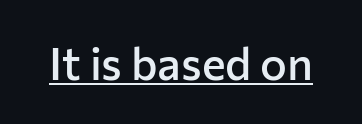
{"serif": "no", "italic": "no", "bold": "semi", "weight": "semibold", "width": "normal", "stroke_contrast": "low", "x_height": "medium", "monospaced": "no", "underline": "yes", "letter_spacing": "normal", "letter_spacing_em": 0.0, "glyph_px": 45}
